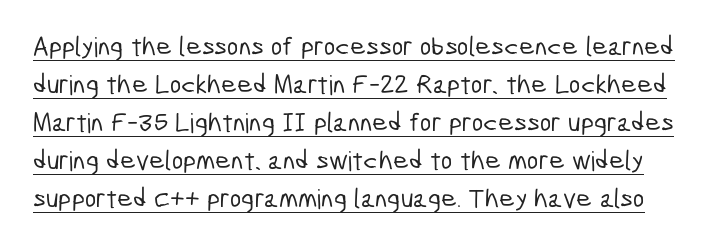
Q: Is the text underlined? A: Yes.
Q: Is the spacing between letters normal or unusually wide? A: Normal.
Q: Is the spacing between lines tight, normal or loose? A: Normal.
